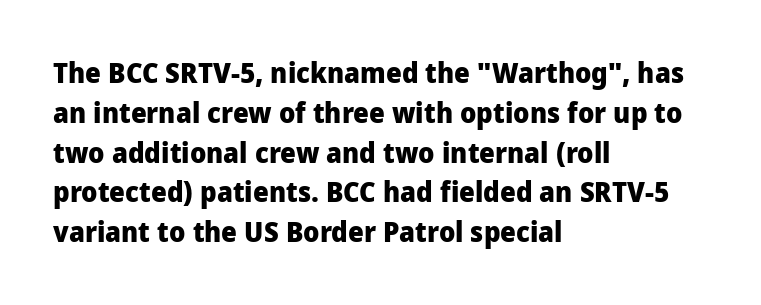
The image shows 28 px heavy sans-serif type, upright; set left-aligned, normal line spacing (1.42x), normal letter spacing, not underlined; low stroke contrast and a medium x-height.
